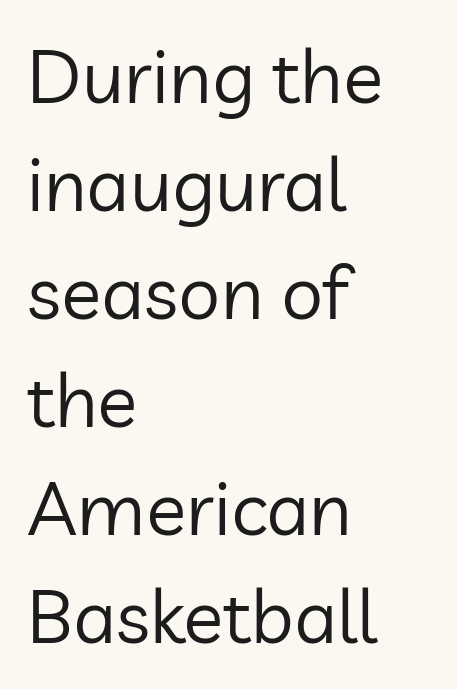
Descenders are the only things crossing below the line. Does the leading feel generous? No, just average. This sample uses a sans-serif face. This sample uses plain, unmodified letter spacing. Notice how the passage keeps a crisp vertical edge on the left only.
